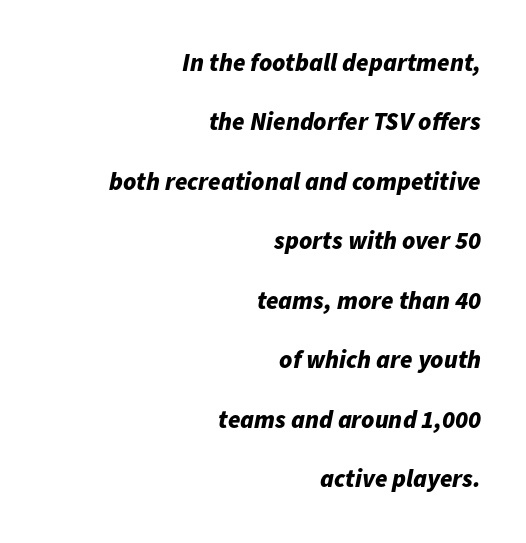
Emphasis-style slanted type is in use. In terms of leading, this rendering errs on the spacious side. The rag falls on the left side of this text block. Letter spacing: default. Typographic density is high because the face is bold.
